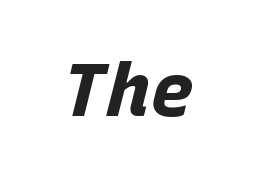
This sample uses an oblique cut, with every glyph tilted off the vertical. Here the designer chose a console-style face with uniform glyph widths. Clear beneath every line of the passage. Nothing unusual about the tracking: characters are spaced as the font intends. Emphasis by weight is at full strength: bold.
